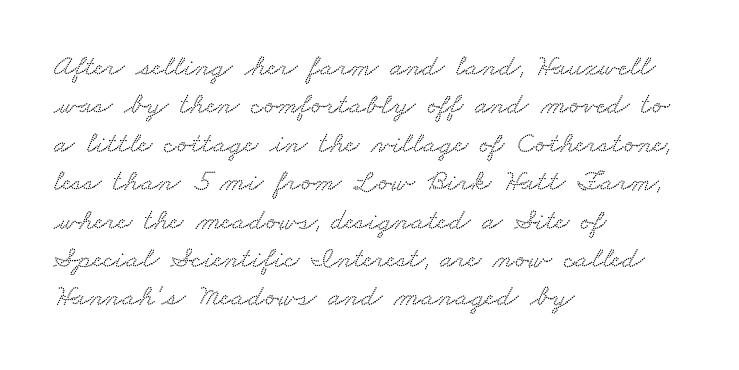
{"serif": "yes", "width": "wide", "stroke_contrast": "low", "x_height": "small", "monospaced": "no", "underline": "no", "align": "left", "line_spacing": "normal", "line_spacing_ratio": 1.28, "letter_spacing": "normal", "letter_spacing_em": 0.0, "glyph_px": 30}
